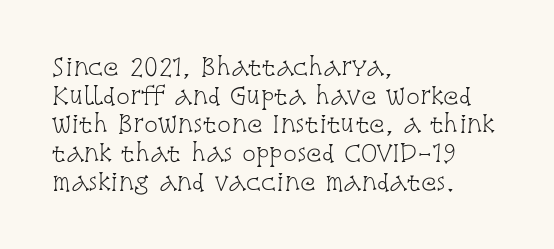
The image shows 23 px text type, upright; set left-aligned, normal line spacing (1.25x), normal letter spacing, not underlined.
